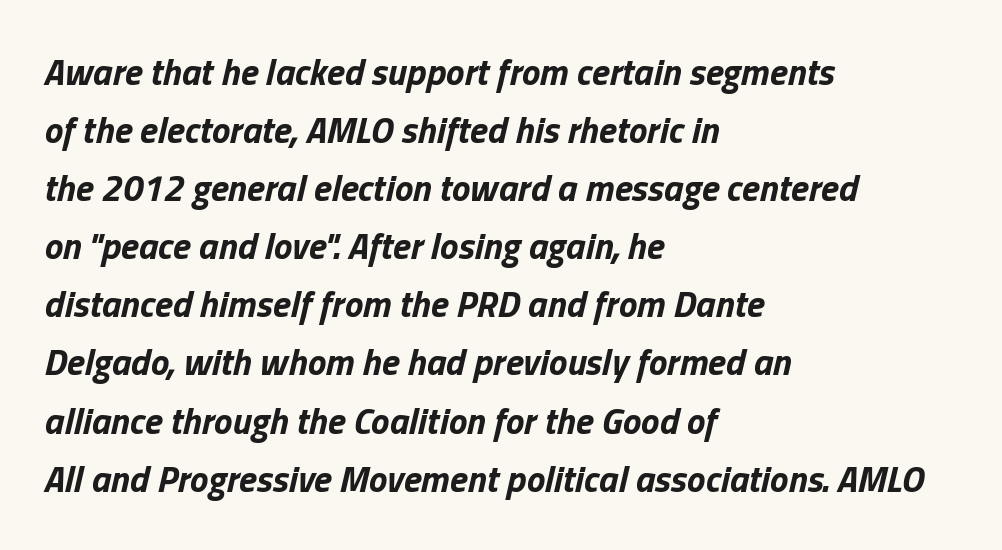
The rows are spaced the way most documents space them. The face used here has the dense, thick strokes of a bold. The ragged edge is on the right, which tells us the setting is flush left. Think of a printed novel: that variable character pitch is what you see here. Any mark beneath the type? The region is blank.
